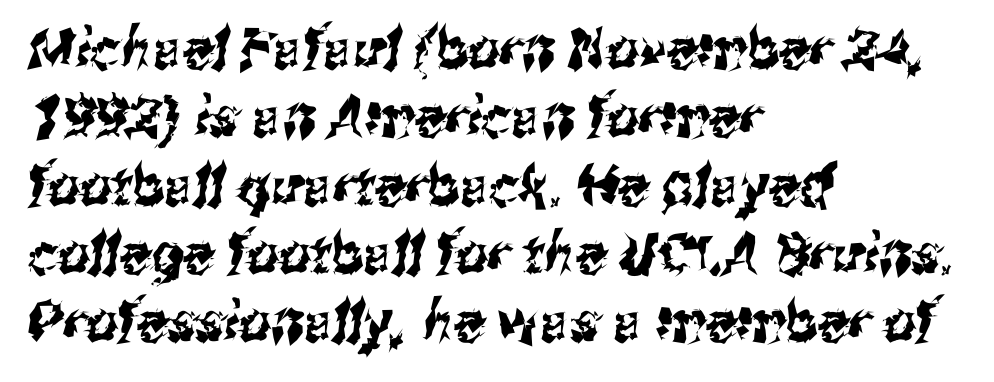
{"serif": "no", "width": "condensed", "stroke_contrast": "medium", "x_height": "medium", "monospaced": "no", "underline": "no", "align": "left", "line_spacing_ratio": 1.22, "letter_spacing": "normal", "letter_spacing_em": 0.0, "glyph_px": 56}
